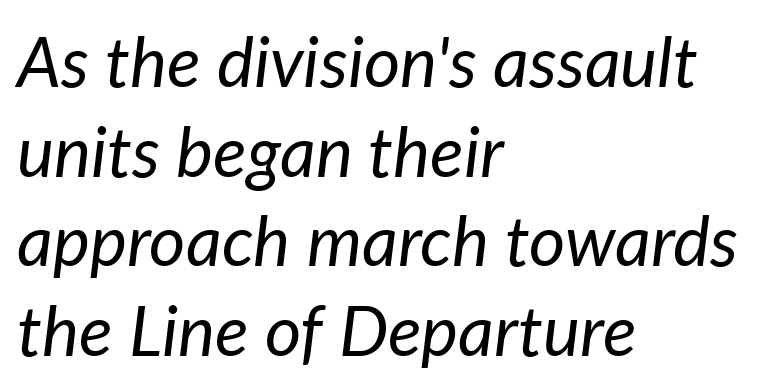
Q: Is the text bold? A: No.
Q: Is the text italic (slanted)? A: Yes, it leans right by about 7 degrees.
Q: Is the text underlined? A: No.
Q: How is the paragraph aligned? A: Left-aligned.
Q: Is the spacing between letters normal or unusually wide? A: Normal.
Q: Is the spacing between lines tight, normal or loose? A: Normal.
Q: Width (condensed, normal, or wide)? A: Normal.
Q: Stroke contrast? A: Low.
Q: x-height? A: Medium.
Q: Monospaced? A: No.
